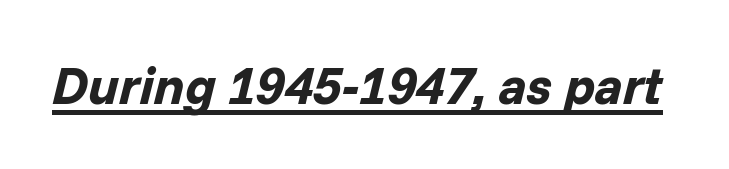
{"italic": "yes", "lean": "right", "slant_degrees": 14, "bold": "yes", "weight": "bold", "width": "normal", "stroke_contrast": "low", "x_height": "medium", "monospaced": "no", "underline": "yes", "letter_spacing": "normal", "letter_spacing_em": 0.0, "glyph_px": 52}
